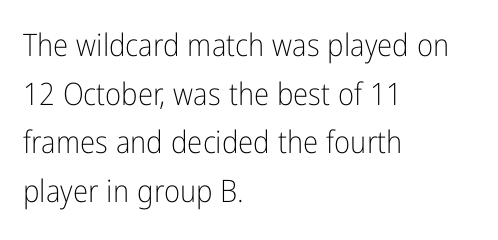
This sample uses an upright cut, with every glyph sitting square on the baseline. A bare baseline throughout the passage. Tracking here is standard; glyphs follow each other at the usual distance. The characters display no serif detailing; their extremities are plain. Note the varied advance widths — an 'i' is clearly narrower than an 'm'.
